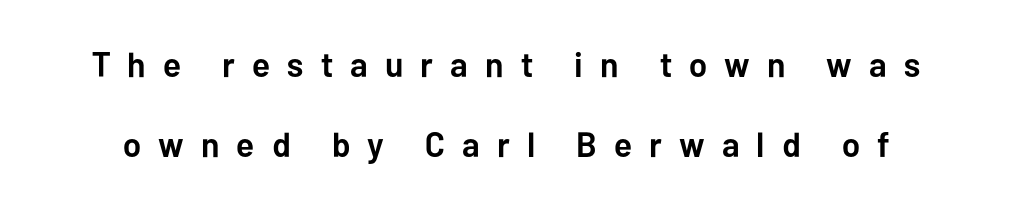
Character widths vary here, with narrow letters taking less room than wide ones. If you drew a line through each stem, it would be perfectly vertical. Tracking here is generous; glyphs stand well apart from one another. Any mark beneath the type? The region is blank. You can tell from the bare stems that sans-serif type was used.
